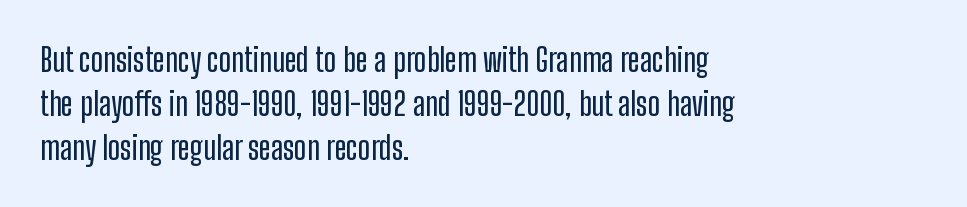
{"serif": "no", "italic": "no", "width": "condensed", "stroke_contrast": "low", "x_height": "medium", "monospaced": "no", "underline": "no", "align": "left", "line_spacing": "normal", "line_spacing_ratio": 1.37, "letter_spacing": "normal", "letter_spacing_em": 0.0, "glyph_px": 32}
